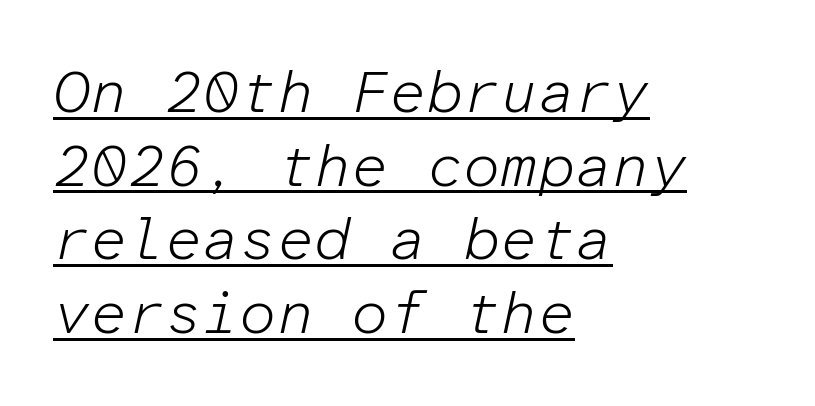
{"italic": "yes", "lean": "right", "slant_degrees": 12, "bold": "no", "weight": "light", "width": "normal", "stroke_contrast": "low", "x_height": "medium", "monospaced": "yes", "underline": "yes", "align": "left", "line_spacing": "normal", "line_spacing_ratio": 1.25, "letter_spacing": "normal", "letter_spacing_em": 0.0, "glyph_px": 59}
